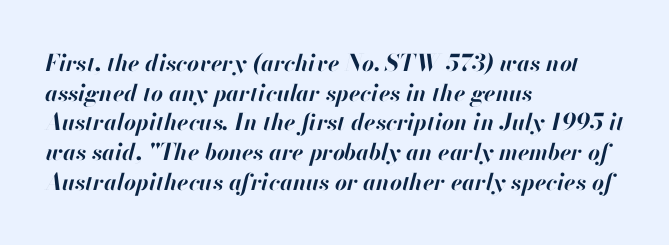
The image shows 23 px bold type, italic (leaning right); set left-aligned, normal line spacing (1.29x), normal letter spacing, not underlined.
